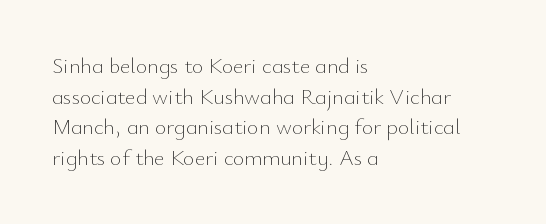
{"italic": "no", "bold": "no", "underline": "no", "align": "left", "line_spacing": "normal", "line_spacing_ratio": 1.39, "letter_spacing": "normal", "letter_spacing_em": 0.0, "glyph_px": 22}
